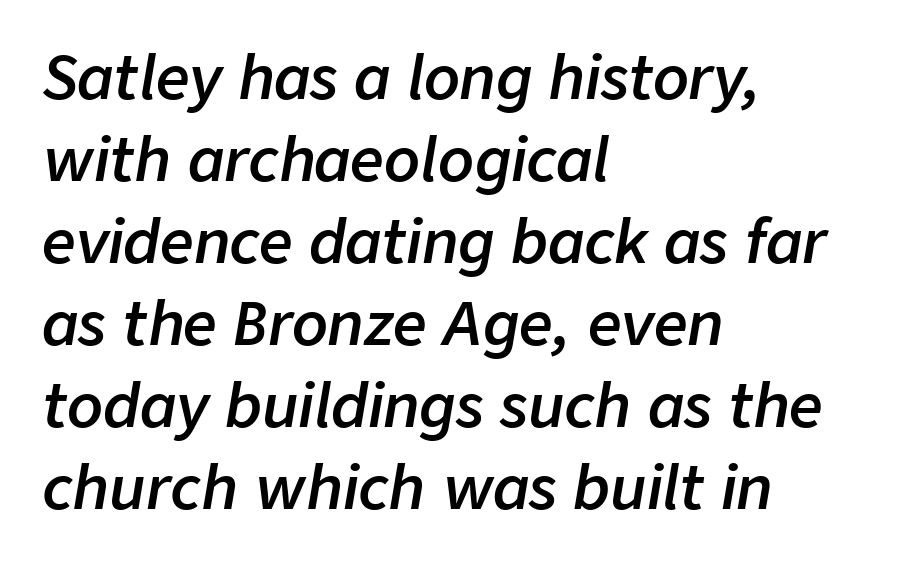
The image shows 59 px semibold type, italic (leaning right); set left-aligned, normal line spacing (1.39x), normal letter spacing, not underlined; low stroke contrast and a medium x-height.
